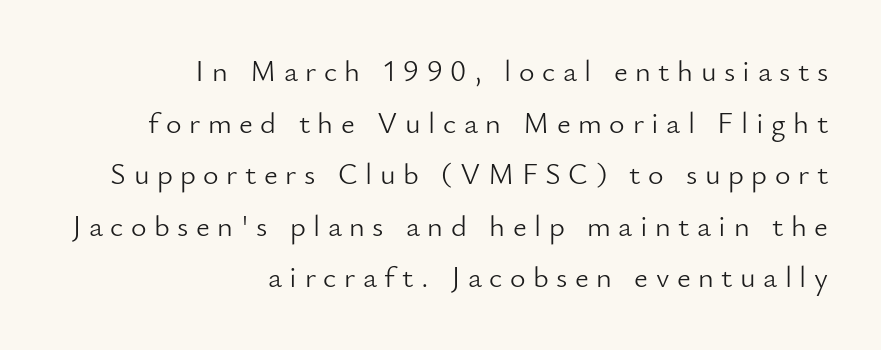
Q: Is the text bold? A: No.
Q: Is the text italic (slanted)? A: No, it is upright.
Q: Is the typeface a serif or a sans-serif typeface? A: Sans-serif.
Q: Is the text underlined? A: No.
Q: How is the paragraph aligned? A: Right-aligned.
Q: Is the spacing between letters normal or unusually wide? A: Unusually wide.
Q: Width (condensed, normal, or wide)? A: Normal.
Q: Stroke contrast? A: Low.
Q: x-height? A: Small.
Q: Monospaced? A: No.
